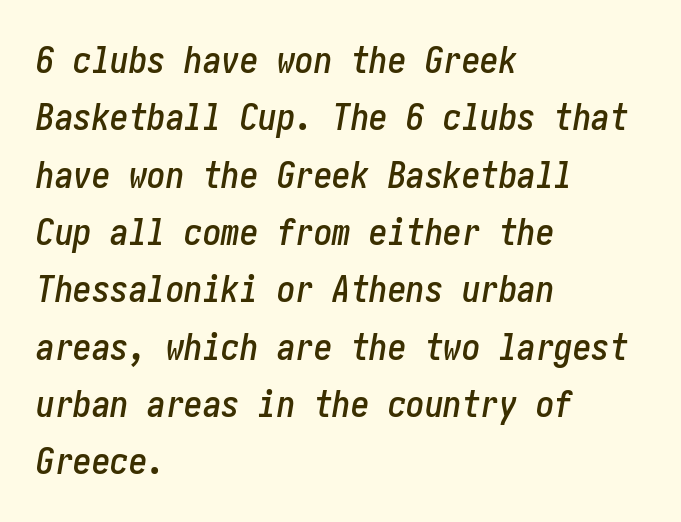
{"italic": "yes", "lean": "right", "slant_degrees": 10, "width": "condensed", "stroke_contrast": "low", "x_height": "medium", "underline": "no", "align": "left", "line_spacing": "normal", "line_spacing_ratio": 1.55, "letter_spacing": "normal", "letter_spacing_em": 0.0, "glyph_px": 37}
